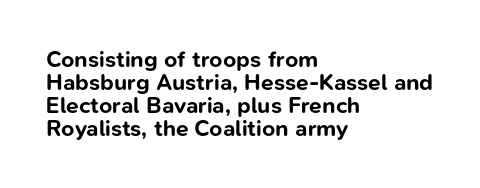
The image shows 23 px bold type, upright; set left-aligned, tight line spacing (1.0x), normal letter spacing, not underlined.
